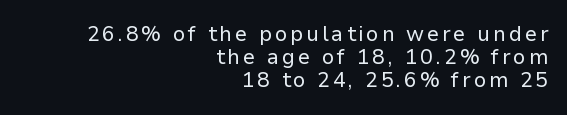
Q: Is the text bold? A: No.
Q: Is the text italic (slanted)? A: No, it is upright.
Q: Is the text underlined? A: No.
Q: How is the paragraph aligned? A: Right-aligned.
Q: Is the spacing between lines tight, normal or loose? A: Tight.
